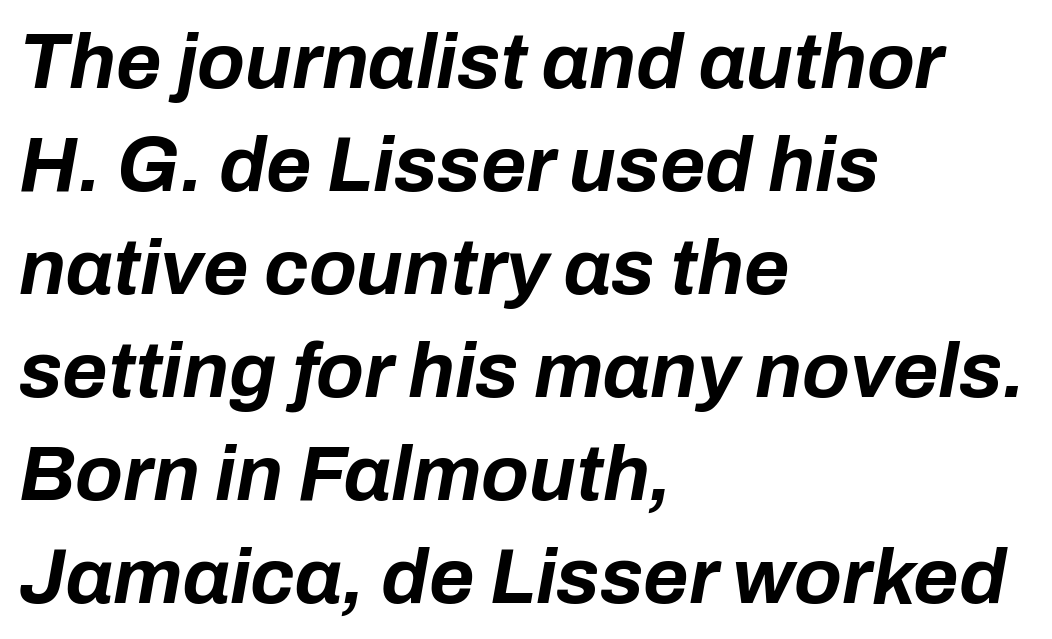
Q: Is the text bold? A: Yes.
Q: Is the text italic (slanted)? A: Yes, it leans right by about 10 degrees.
Q: Is the text underlined? A: No.
Q: How is the paragraph aligned? A: Left-aligned.
Q: Is the spacing between letters normal or unusually wide? A: Normal.
Q: Is the spacing between lines tight, normal or loose? A: Normal.
Q: Width (condensed, normal, or wide)? A: Normal.
Q: Stroke contrast? A: Low.
Q: x-height? A: Medium.
Q: Monospaced? A: No.
